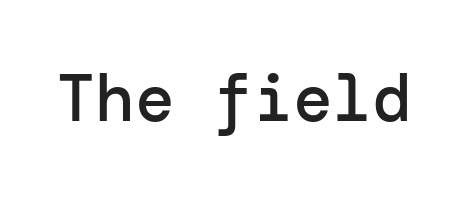
Q: Is the text bold? A: Semi-bold.
Q: Is the text italic (slanted)? A: No, it is upright.
Q: Is the typeface a serif or a sans-serif typeface? A: Sans-serif.
Q: Is the text underlined? A: No.
Q: Is the spacing between letters normal or unusually wide? A: Normal.
Q: Width (condensed, normal, or wide)? A: Normal.
Q: Stroke contrast? A: Low.
Q: x-height? A: Medium.
